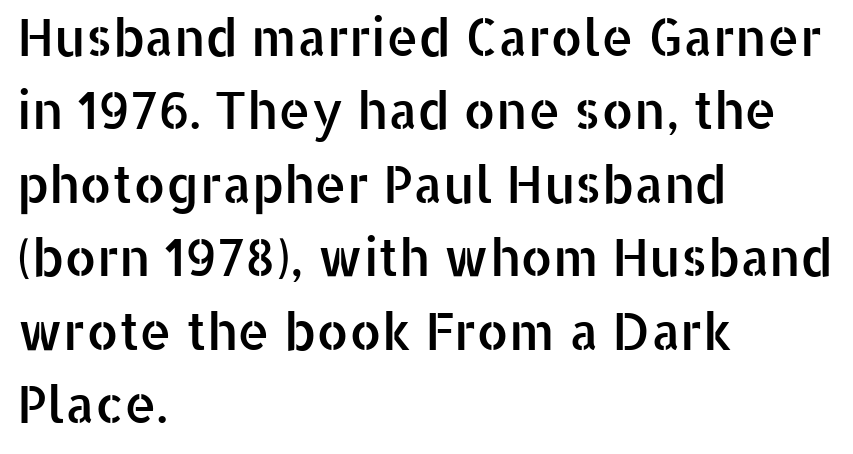
Q: Is the text italic (slanted)? A: No, it is upright.
Q: Is the typeface a serif or a sans-serif typeface? A: Sans-serif.
Q: Is the text underlined? A: No.
Q: How is the paragraph aligned? A: Left-aligned.
Q: Is the spacing between letters normal or unusually wide? A: Normal.
Q: Is the spacing between lines tight, normal or loose? A: Normal.
Q: Width (condensed, normal, or wide)? A: Normal.
Q: Stroke contrast? A: Low.
Q: x-height? A: Medium.
Q: Monospaced? A: No.
